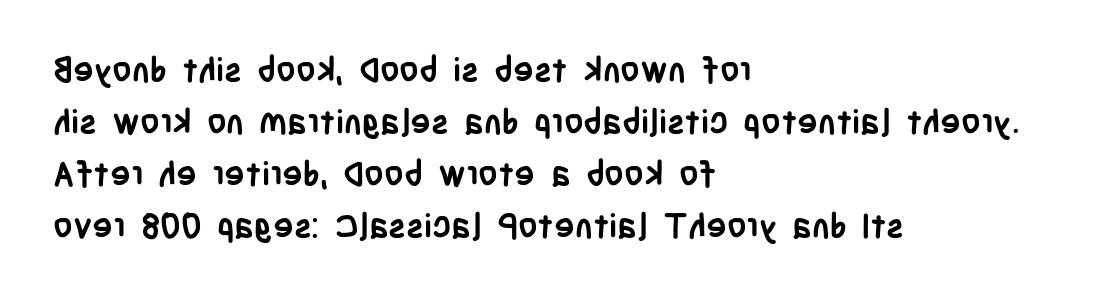
Q: Is the text bold? A: Yes.
Q: Is the text italic (slanted)? A: No, it is upright.
Q: Is the typeface a serif or a sans-serif typeface? A: Sans-serif.
Q: Is the text underlined? A: No.
Q: How is the paragraph aligned? A: Left-aligned.
Q: Is the spacing between letters normal or unusually wide? A: Normal.
Q: Is the spacing between lines tight, normal or loose? A: Normal.
Q: Width (condensed, normal, or wide)? A: Condensed.
Q: Stroke contrast? A: Low.
Q: x-height? A: Large.
Q: Monospaced? A: No.
